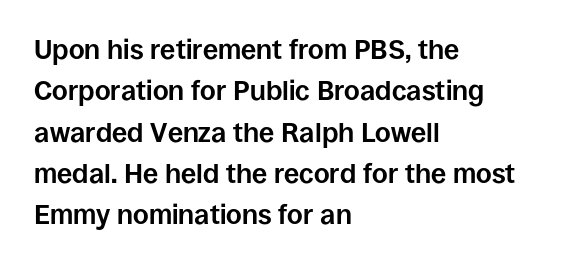
This block has exactly the height ordinary leading produces. The letterforms sit shoulder to shoulder at normal distance. On the weight axis this lands at bold, roughly 700. Line beginnings align vertically; line endings do not. A roman cut, with each character standing at attention.
